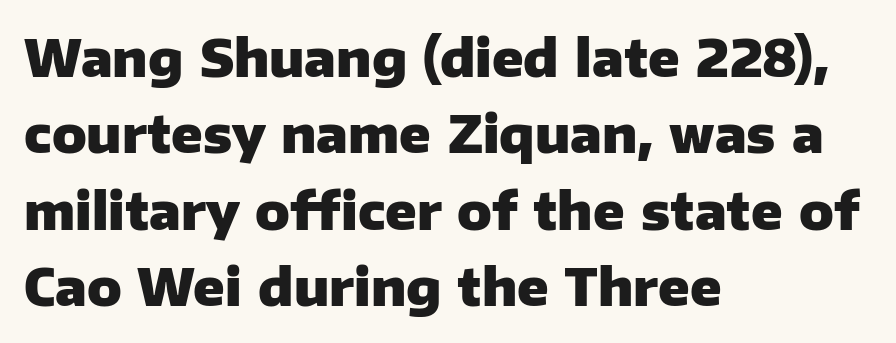
{"serif": "no", "italic": "no", "bold": "yes", "weight": "heavy", "width": "normal", "stroke_contrast": "low", "x_height": "medium", "monospaced": "no", "underline": "no", "align": "left", "line_spacing": "normal", "line_spacing_ratio": 1.5, "letter_spacing": "normal", "letter_spacing_em": 0.0, "glyph_px": 51}
